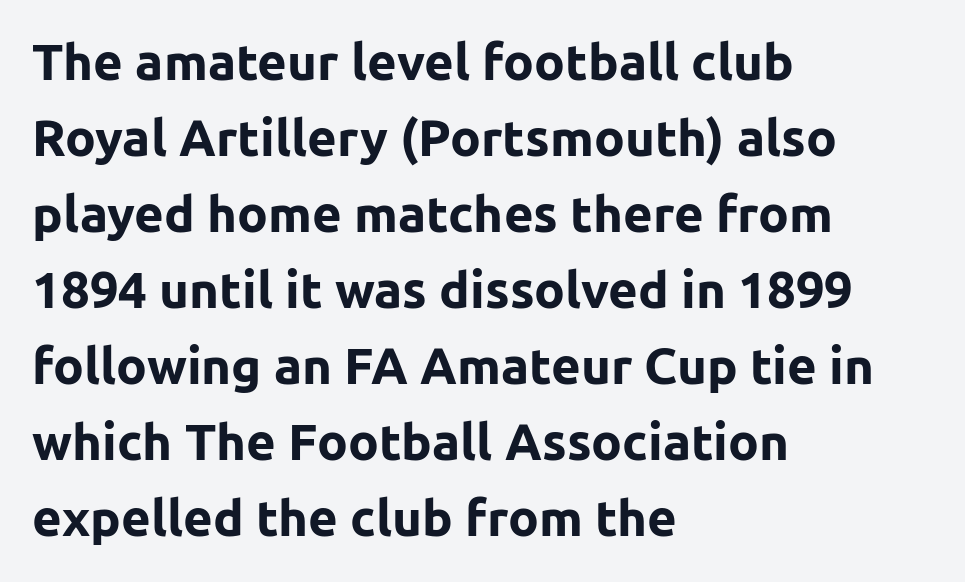
The image shows 51 px bold sans-serif type, upright; set left-aligned, normal line spacing (1.49x), normal letter spacing, not underlined; low stroke contrast and a medium x-height.
